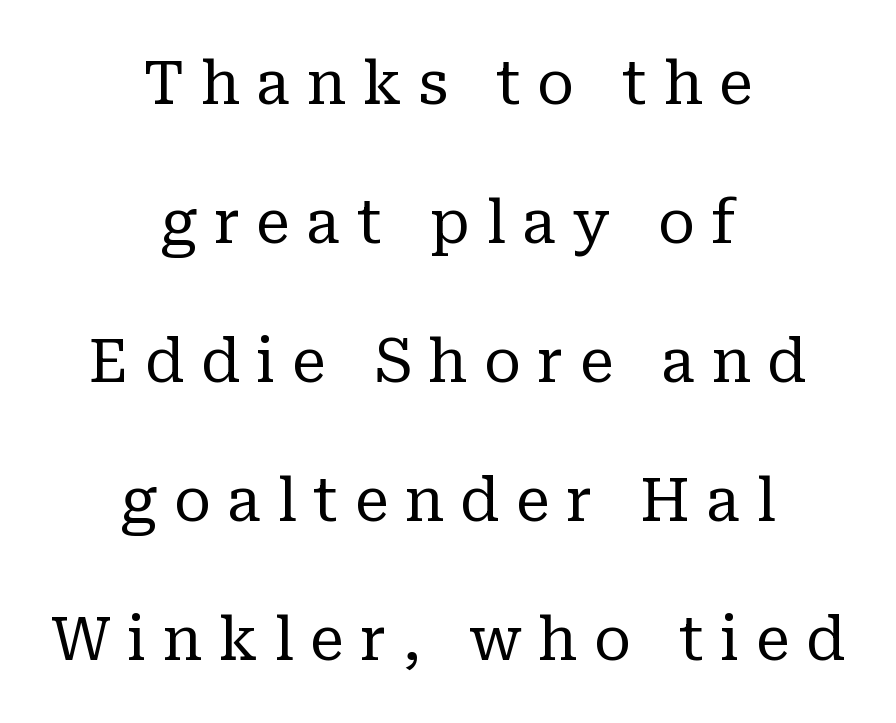
{"serif": "yes", "italic": "no", "bold": "no", "weight": "regular", "width": "normal", "stroke_contrast": "low", "x_height": "medium", "monospaced": "no", "underline": "no", "align": "center", "line_spacing": "loose", "line_spacing_ratio": 2.28, "letter_spacing": "wide", "letter_spacing_em": 0.27, "glyph_px": 61}
